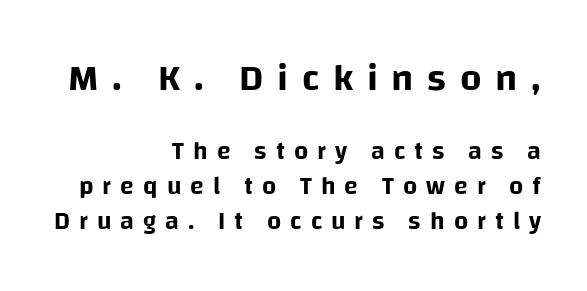
The image shows 38 px sans-serif type, upright; set right-aligned, normal line spacing (1.41x), unusually wide letter spacing (+0.36 em), not underlined; the first (top) block is 1.52x larger; low stroke contrast and a large x-height.
